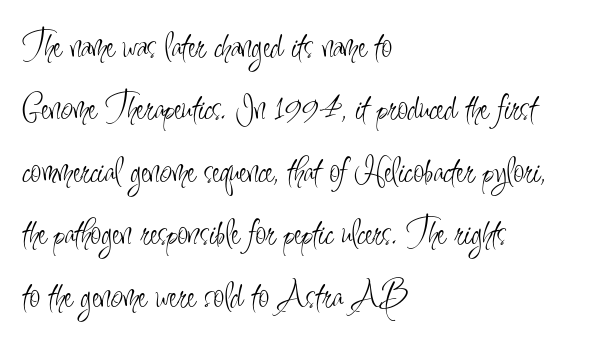
Q: Is the text bold? A: No.
Q: Is the typeface a serif or a sans-serif typeface? A: Sans-serif.
Q: Is the text underlined? A: No.
Q: How is the paragraph aligned? A: Left-aligned.
Q: Is the spacing between letters normal or unusually wide? A: Normal.
Q: Is the spacing between lines tight, normal or loose? A: Normal.
Q: Width (condensed, normal, or wide)? A: Condensed.
Q: Stroke contrast? A: Low.
Q: x-height? A: Small.
Q: Monospaced? A: No.
